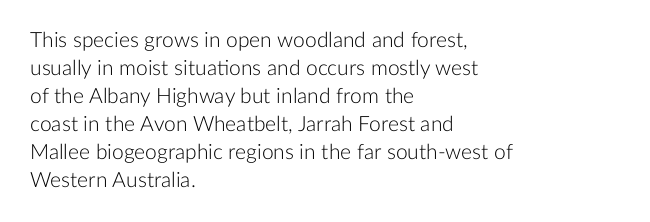
The image shows 21 px text type, upright; set left-aligned, normal line spacing (1.33x), normal letter spacing, not underlined.
